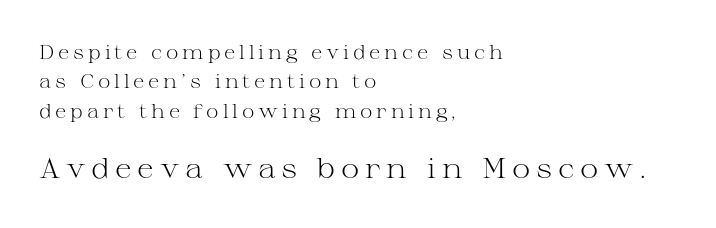
{"serif": "yes", "italic": "no", "bold": "no", "weight": "light", "width": "wide", "stroke_contrast": "medium", "x_height": "medium", "monospaced": "no", "underline": "no", "align": "left", "line_spacing": "normal", "line_spacing_ratio": 1.54, "letter_spacing": "wide", "letter_spacing_em": 0.2, "larger_block": "second", "size_ratio": 1.47, "glyph_px": 28}
